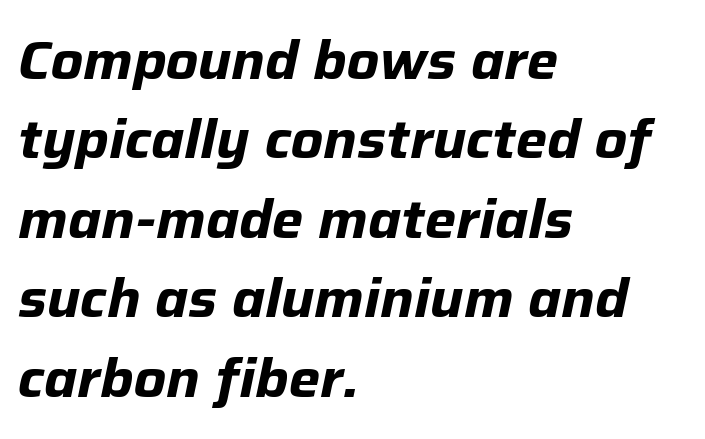
The image shows 53 px bold type, italic (leaning right); set left-aligned, normal line spacing (1.5x), normal letter spacing, not underlined; low stroke contrast and a medium x-height.
